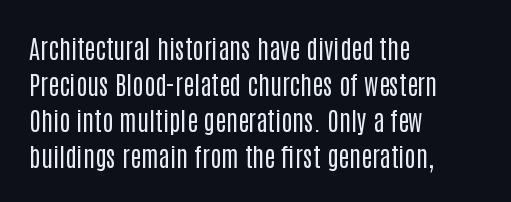
Teacher's note: observe the even left margin — that is flush-left alignment. Students, note that the glyphs here touch the page at normal intervals. Do the letters lean? They stand straight. Descenders hang freely into open space. Stem width sits at or under what a default text font uses.
